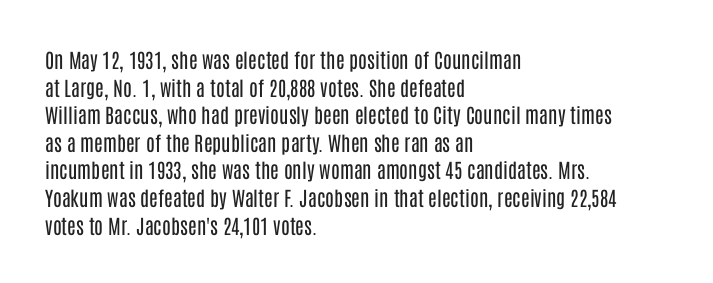
This rendering leaves character spacing at its baseline value. These lines stack with their left ends in a neat column. Reading down the column, the eye jumps a familiar distance to each next line. Stroke mass is kept to a normal reading level or below. Unlike italic type, these characters show no tilt at all. No word sits above an underline.
